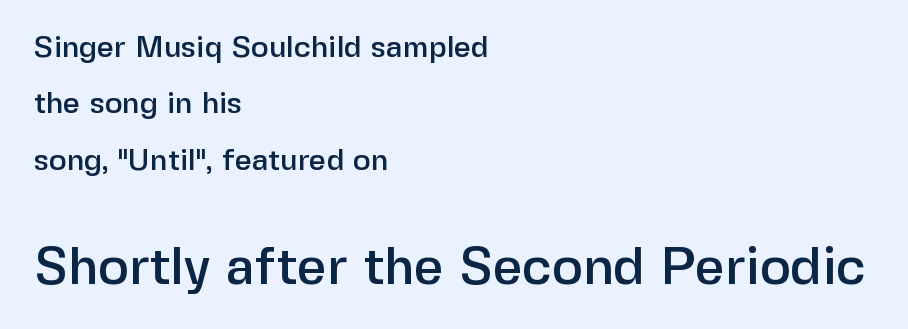
Looks like regular typesetting: each glyph gets only the width it needs. Caption: multi-line text, flush left, ragged right. Does the type have serifs? No, each stem ends abruptly. Does the lettering tilt? It doesn't — this is upright.
